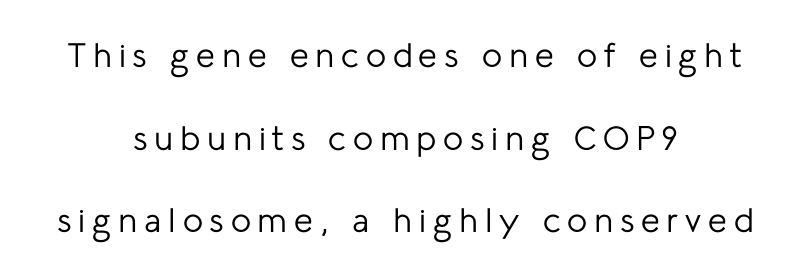
The image shows 34 px regular-weight sans-serif type, upright; set centered, loose line spacing (2.43x), unusually wide letter spacing (+0.2 em), not underlined; low stroke contrast and a medium x-height.
